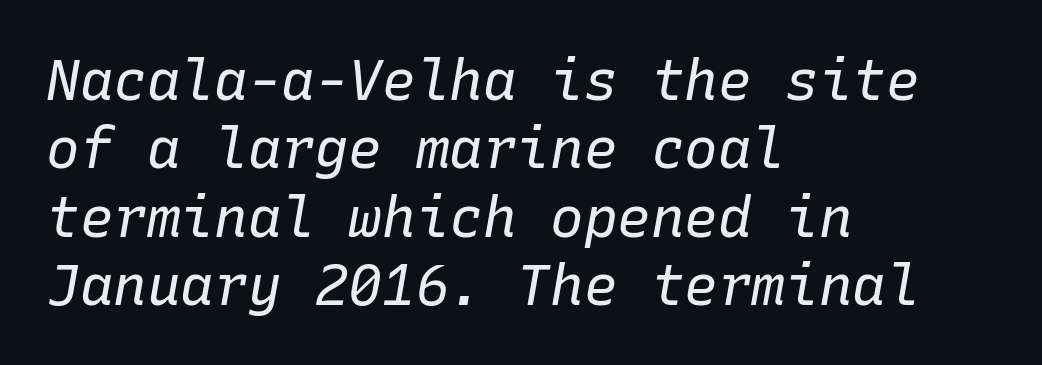
{"italic": "yes", "lean": "right", "slant_degrees": 10, "bold": "no", "weight": "regular", "width": "normal", "stroke_contrast": "low", "x_height": "medium", "monospaced": "yes", "underline": "no", "align": "left", "line_spacing_ratio": 1.22, "letter_spacing": "normal", "letter_spacing_em": 0.0, "glyph_px": 56}
